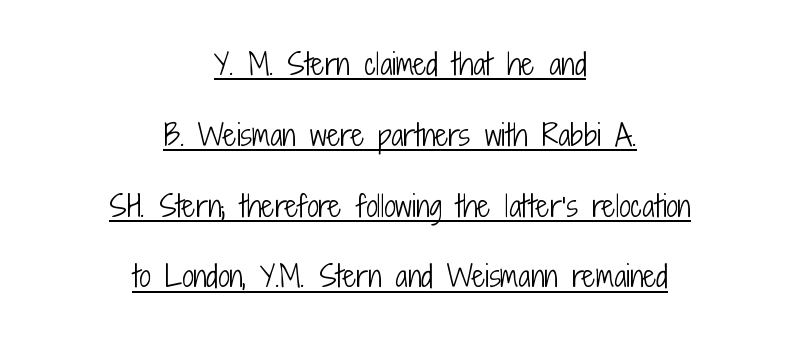
{"serif": "no", "italic": "no", "bold": "no", "weight": "light", "width": "condensed", "stroke_contrast": "low", "x_height": "medium", "monospaced": "no", "underline": "yes", "align": "center", "line_spacing": "loose", "line_spacing_ratio": 2.44, "letter_spacing": "normal", "letter_spacing_em": 0.0, "glyph_px": 29}
